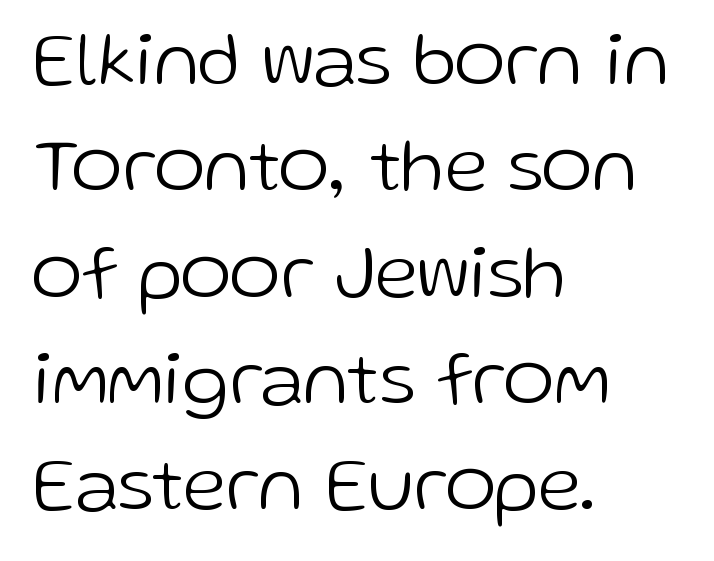
The passage shown is typed in a proportional face where columns would drift. No word sits above an underline. The paragraph has a hard left edge and a soft right edge. Grotesque or geometric, the face here clearly has no serifs. A normal amount of white space separates one row of letters from the next.
